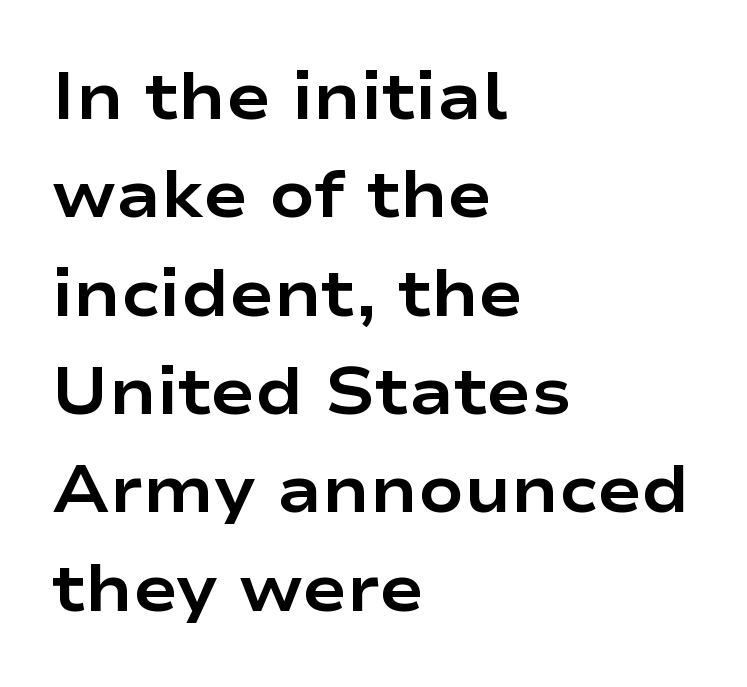
Q: Is the text bold? A: Yes.
Q: Is the text italic (slanted)? A: No, it is upright.
Q: Is the typeface a serif or a sans-serif typeface? A: Sans-serif.
Q: Is the text underlined? A: No.
Q: How is the paragraph aligned? A: Left-aligned.
Q: Is the spacing between letters normal or unusually wide? A: Normal.
Q: Is the spacing between lines tight, normal or loose? A: Normal.
Q: Width (condensed, normal, or wide)? A: Wide.
Q: Stroke contrast? A: Low.
Q: x-height? A: Medium.
Q: Monospaced? A: No.
